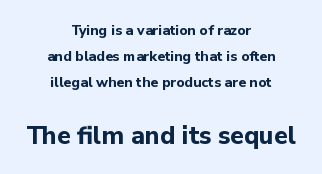
The image shows 25 px bold type, upright; set centered, line spacing 1.86x, normal letter spacing, not underlined; the second (bottom) block is 1.79x larger.
